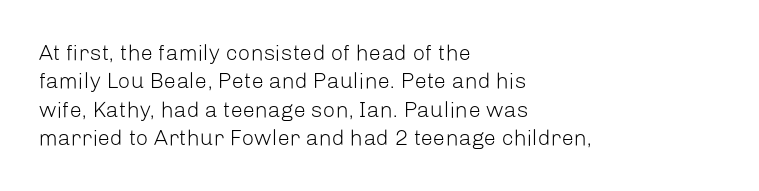
Q: Is the text bold? A: No.
Q: Is the text italic (slanted)? A: No, it is upright.
Q: Is the text underlined? A: No.
Q: How is the paragraph aligned? A: Left-aligned.
Q: Is the spacing between letters normal or unusually wide? A: Normal.
Q: Is the spacing between lines tight, normal or loose? A: Normal.
